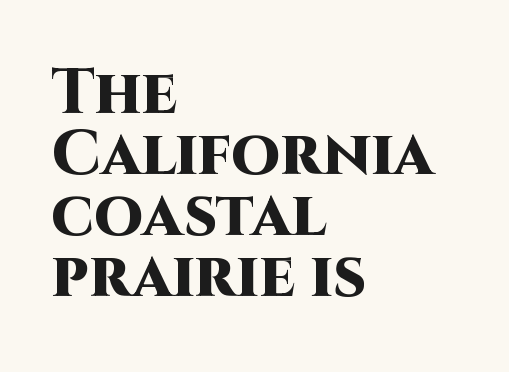
Q: Is the text bold? A: Yes.
Q: Is the text italic (slanted)? A: No, it is upright.
Q: Is the typeface a serif or a sans-serif typeface? A: Sans-serif.
Q: Is the text underlined? A: No.
Q: How is the paragraph aligned? A: Left-aligned.
Q: Is the spacing between letters normal or unusually wide? A: Normal.
Q: Is the spacing between lines tight, normal or loose? A: Tight.
Q: Width (condensed, normal, or wide)? A: Normal.
Q: Stroke contrast? A: High.
Q: x-height? A: Large.
Q: Monospaced? A: No.
